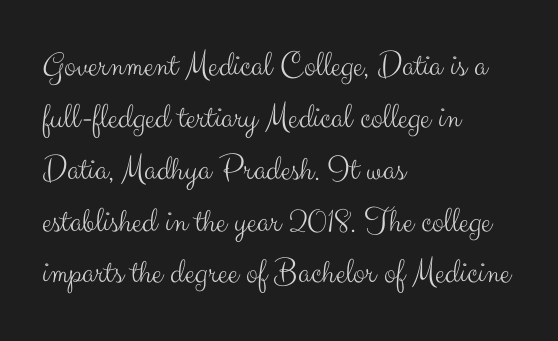
{"serif": "no", "bold": "no", "weight": "light", "width": "normal", "stroke_contrast": "medium", "x_height": "small", "monospaced": "no", "underline": "no", "align": "left", "line_spacing": "normal", "line_spacing_ratio": 1.44, "letter_spacing": "normal", "letter_spacing_em": 0.0, "glyph_px": 36}
